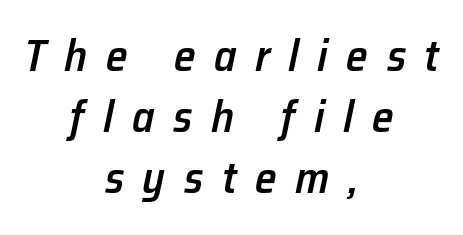
What's the leading like? Ordinary, nothing unusual. In terms of weight, the rendering is demibold, just under bold. The setting favours the middle, as headings and verse often do. Looking at the ascenders, they clearly lean. Do the characters align in a grid? No, the font is proportional.
